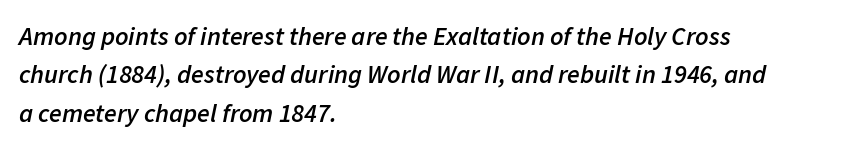
Q: Is the text bold? A: Semi-bold.
Q: Is the text italic (slanted)? A: Yes, it leans right by about 11 degrees.
Q: Is the text underlined? A: No.
Q: How is the paragraph aligned? A: Left-aligned.
Q: Is the spacing between letters normal or unusually wide? A: Normal.
Q: Is the spacing between lines tight, normal or loose? A: Normal.
